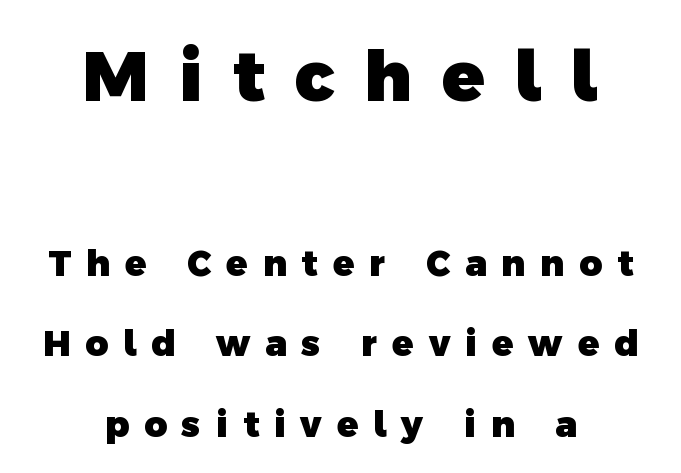
Which chunk is bigger? The first one — the top block dwarfs the bottom. Heft: maximum for text — a bold. The text was rendered using a sans face with plain stroke endings. Line starts and ends both wander, symmetrically. Widely set lines give the paragraph a tall, airy silhouette.
